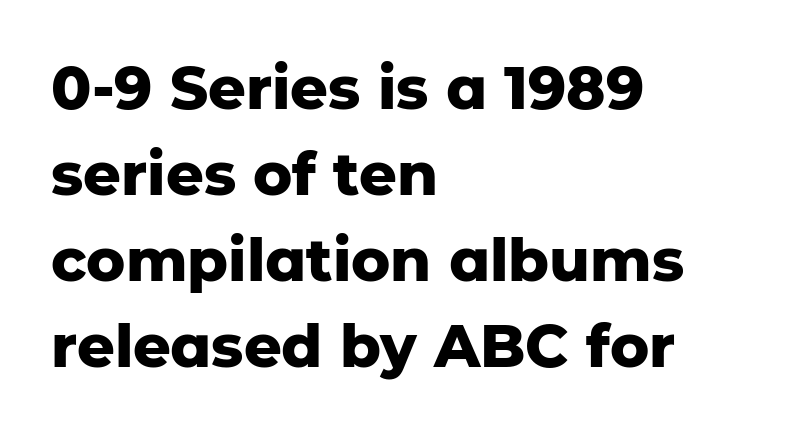
{"serif": "no", "italic": "no", "bold": "yes", "weight": "heavy", "width": "normal", "stroke_contrast": "low", "x_height": "medium", "monospaced": "no", "underline": "no", "align": "left", "line_spacing": "normal", "line_spacing_ratio": 1.46, "letter_spacing": "normal", "letter_spacing_em": 0.0, "glyph_px": 59}
